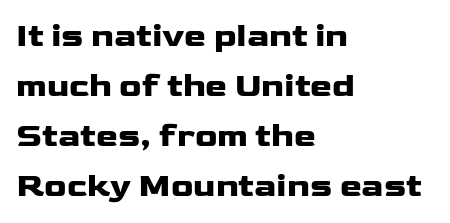
Normally led — the rows are evenly, conventionally spaced. Plain, unruled lines of type. On the weight axis this lands at bold, roughly 700. The rendering keeps characters at their native spacing. Note the varied advance widths — an 'i' is clearly narrower than an 'm'. The glyphs in this specimen are sans serif.
